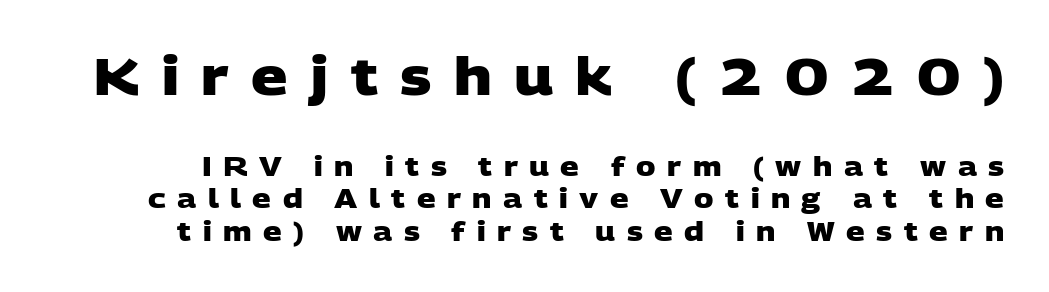
The image shows 51 px heavy, wide sans-serif type; set normal line spacing (1.25x), unusually wide letter spacing (+0.44 em), not underlined; the first (top) block is 1.96x larger; low stroke contrast and a large x-height.
